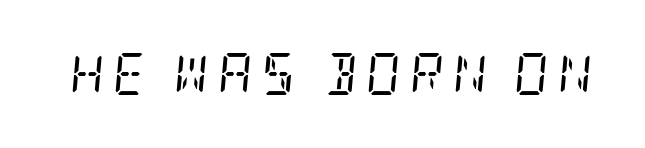
The letters look calm and open, with moderate or lighter stems. Little horizontal feet cap the strokes, marking this as serif type. These lines have a slow, spaced-out rhythm from letter to letter. The words here are not underlined. Looking at the ascenders, they clearly lean.
